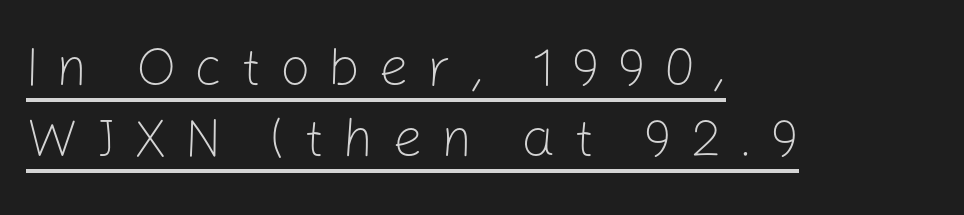
The image shows 54 px light sans-serif type, upright; set left-aligned, normal line spacing (1.32x), unusually wide letter spacing (+0.33 em), underlined; low stroke contrast and a medium x-height.
